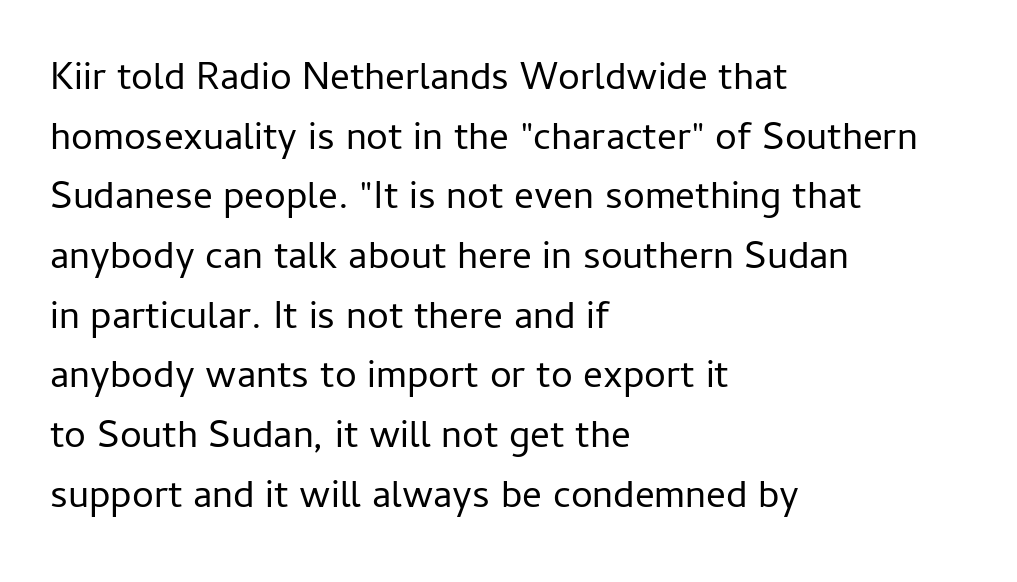
Q: Is the text bold? A: No.
Q: Is the text italic (slanted)? A: No, it is upright.
Q: Is the typeface a serif or a sans-serif typeface? A: Sans-serif.
Q: Is the text underlined? A: No.
Q: How is the paragraph aligned? A: Left-aligned.
Q: Is the spacing between letters normal or unusually wide? A: Normal.
Q: Is the spacing between lines tight, normal or loose? A: Normal.
Q: Width (condensed, normal, or wide)? A: Normal.
Q: Stroke contrast? A: Low.
Q: x-height? A: Medium.
Q: Monospaced? A: No.
